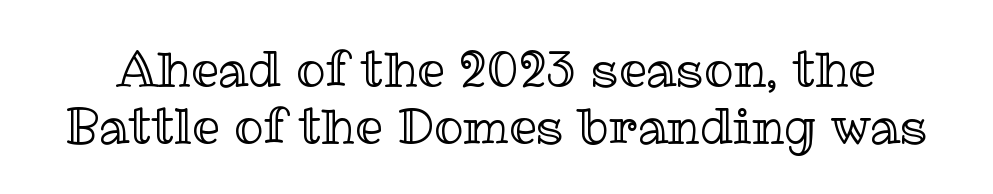
{"italic": "no", "width": "normal", "x_height": "medium", "monospaced": "no", "underline": "no", "line_spacing_ratio": 1.16, "letter_spacing": "normal", "letter_spacing_em": 0.0, "glyph_px": 49}
